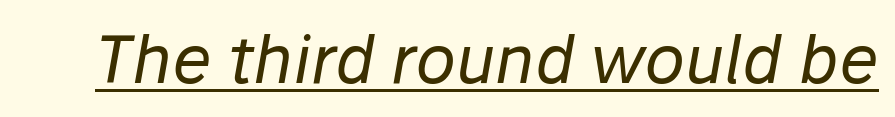
{"italic": "yes", "lean": "right", "slant_degrees": 10, "bold": "no", "weight": "regular", "width": "normal", "stroke_contrast": "low", "x_height": "medium", "monospaced": "no", "underline": "yes", "letter_spacing": "normal", "letter_spacing_em": 0.0, "glyph_px": 66}
